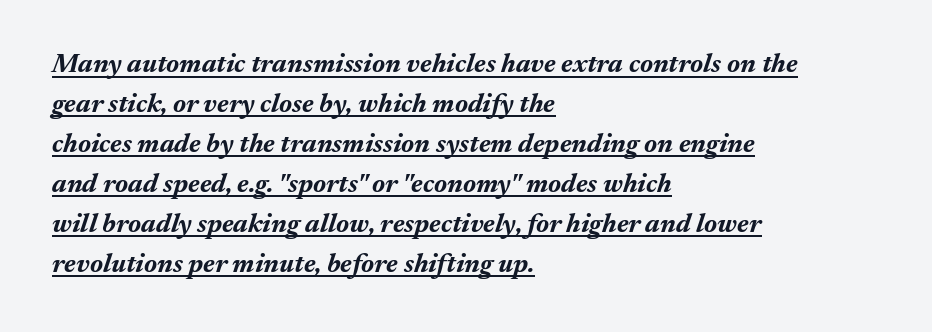
In terms of posture, this sample is oblique. Caption: bold face, heavy strokes. The letterforms sit shoulder to shoulder at normal distance. This rendering features underlined lettering. The block of text has a typical density, with ordinary space between rows. The paragraph has a hard left edge and a soft right edge.
